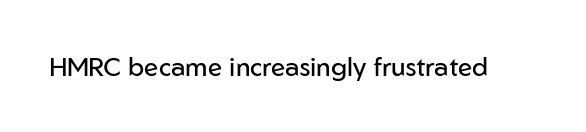
Q: Is the text bold? A: No.
Q: Is the text italic (slanted)? A: No, it is upright.
Q: Is the text underlined? A: No.
Q: Is the spacing between letters normal or unusually wide? A: Normal.
